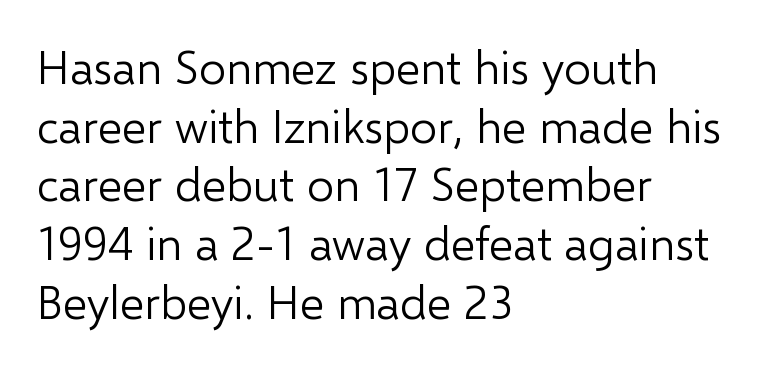
Q: Is the text bold? A: No.
Q: Is the text italic (slanted)? A: No, it is upright.
Q: Is the typeface a serif or a sans-serif typeface? A: Sans-serif.
Q: Is the text underlined? A: No.
Q: How is the paragraph aligned? A: Left-aligned.
Q: Is the spacing between letters normal or unusually wide? A: Normal.
Q: Is the spacing between lines tight, normal or loose? A: Normal.
Q: Width (condensed, normal, or wide)? A: Normal.
Q: Stroke contrast? A: Low.
Q: x-height? A: Medium.
Q: Monospaced? A: No.
